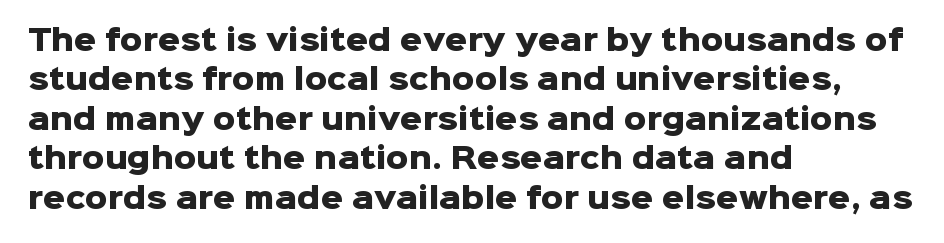
{"serif": "no", "italic": "no", "bold": "yes", "weight": "heavy", "width": "normal", "stroke_contrast": "low", "x_height": "medium", "monospaced": "no", "underline": "no", "align": "left", "line_spacing": "normal", "line_spacing_ratio": 1.41, "letter_spacing": "normal", "letter_spacing_em": 0.0, "glyph_px": 28}
